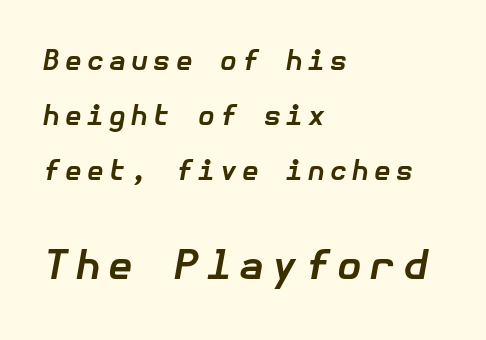
Substantial extra tracking has been applied to these lines. This sample trades compactness for vertical openness between lines. Two sizes are in play, and the larger belongs to the second block. Where is the straight margin? On the left. Decoration check: the copy has no underline. Strong, thick strokes mark this as bold type.
